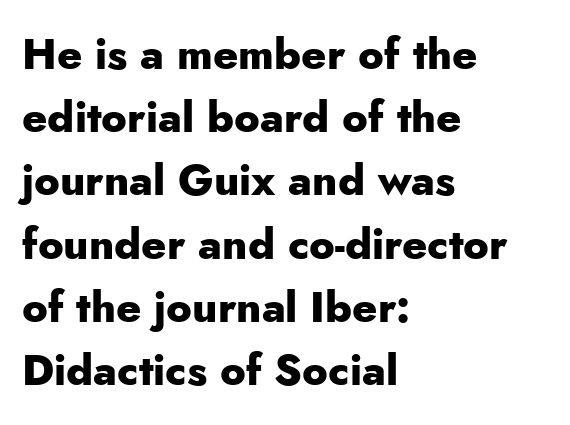
{"serif": "no", "italic": "no", "bold": "yes", "weight": "heavy", "width": "normal", "stroke_contrast": "low", "x_height": "small", "monospaced": "no", "underline": "no", "align": "left", "line_spacing": "normal", "line_spacing_ratio": 1.47, "letter_spacing": "normal", "letter_spacing_em": 0.0, "glyph_px": 43}
